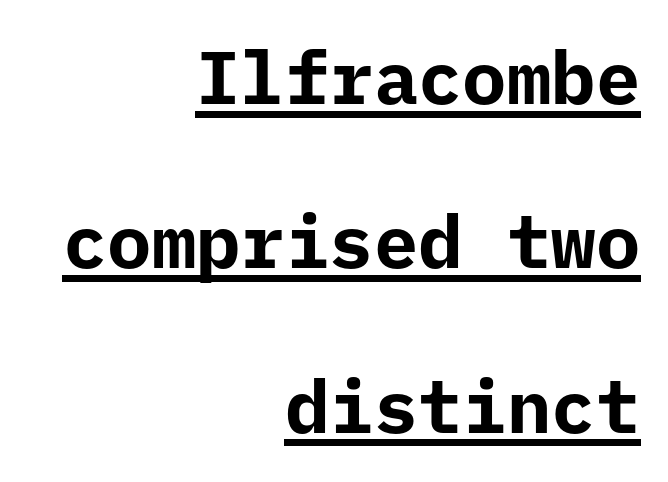
Between one letter and the next there's only the usual sliver of space. Letterform terminals end flat and unadorned throughout the passage. Each glyph is drawn with heavy, bold strokes. Each letter, wide or thin by design, is forced into the same width here. Quick note: not italic, upright.
